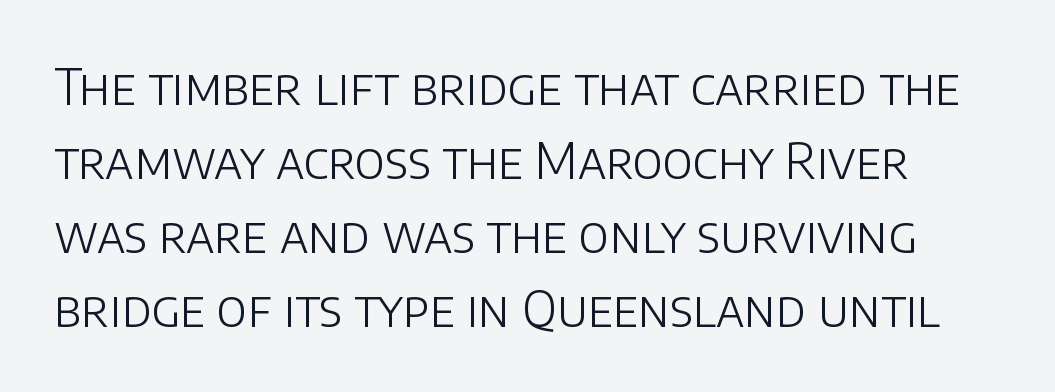
{"serif": "no", "italic": "no", "bold": "no", "weight": "light", "width": "normal", "stroke_contrast": "low", "x_height": "large", "monospaced": "no", "underline": "no", "line_spacing": "normal", "line_spacing_ratio": 1.51, "letter_spacing": "normal", "letter_spacing_em": 0.0, "glyph_px": 49}
